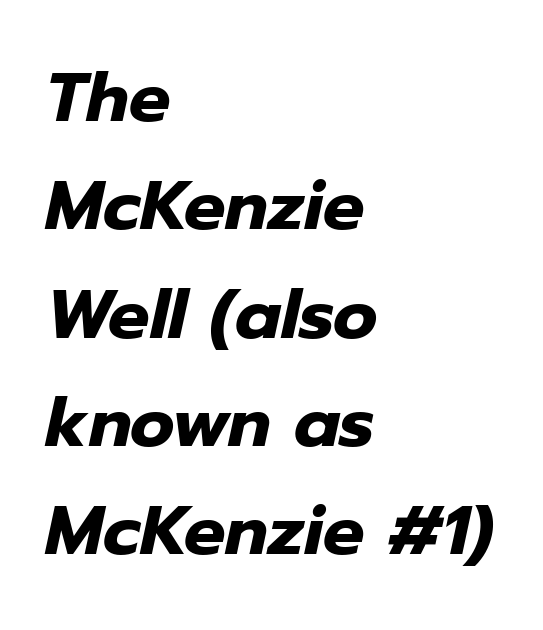
{"italic": "yes", "lean": "right", "slant_degrees": 12, "bold": "yes", "weight": "heavy", "width": "normal", "stroke_contrast": "low", "x_height": "medium", "monospaced": "no", "underline": "no", "align": "left", "line_spacing": "normal", "line_spacing_ratio": 1.57, "letter_spacing": "normal", "letter_spacing_em": 0.0, "glyph_px": 69}
